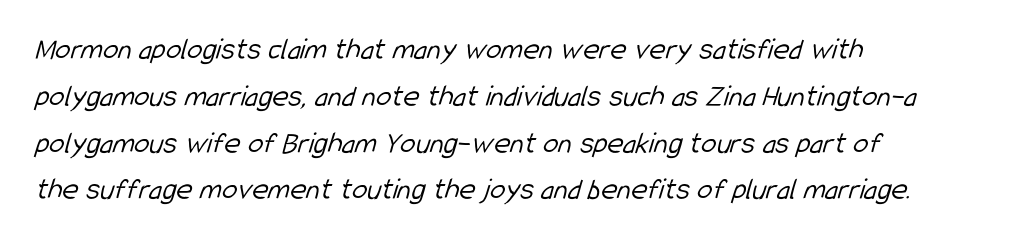
A classic flush-left, rag-right setting is used for this passage. The passage shown has conventional tracking throughout. No extra ink here — the face is not bold. Spacing verdict: proportional, widths tailored to each character. The string is rendered with underlining switched off. Interline gaps are of average width in this sample.
